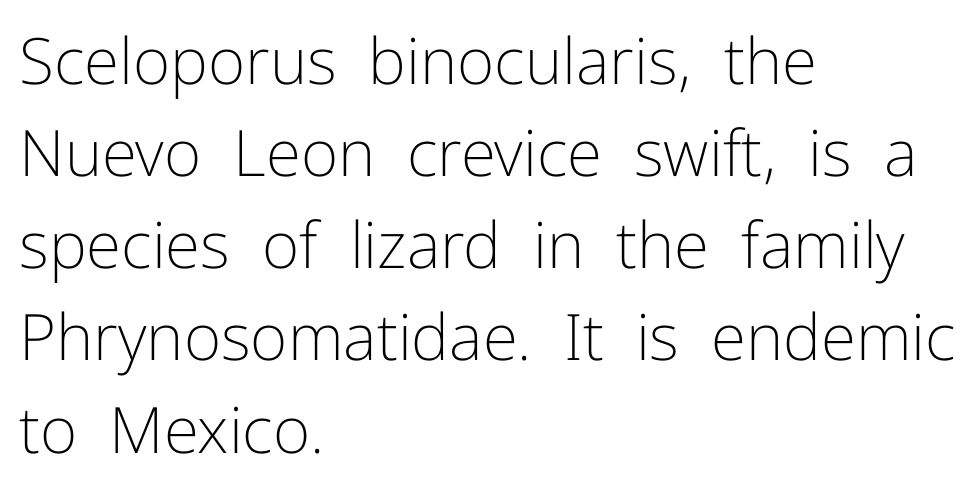
{"serif": "no", "italic": "no", "bold": "no", "weight": "light", "width": "normal", "stroke_contrast": "low", "x_height": "medium", "monospaced": "no", "underline": "no", "align": "left", "line_spacing": "normal", "line_spacing_ratio": 1.44, "letter_spacing": "normal", "letter_spacing_em": 0.0, "glyph_px": 64}
